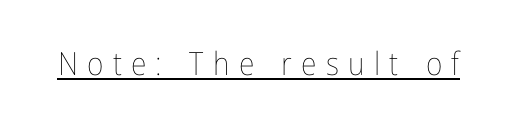
Every stem runs plumb, perpendicular to the baseline. Looks like regular typesetting: each glyph gets only the width it needs. Stems here are at most as thick as an everyday book face. Underlined type.
